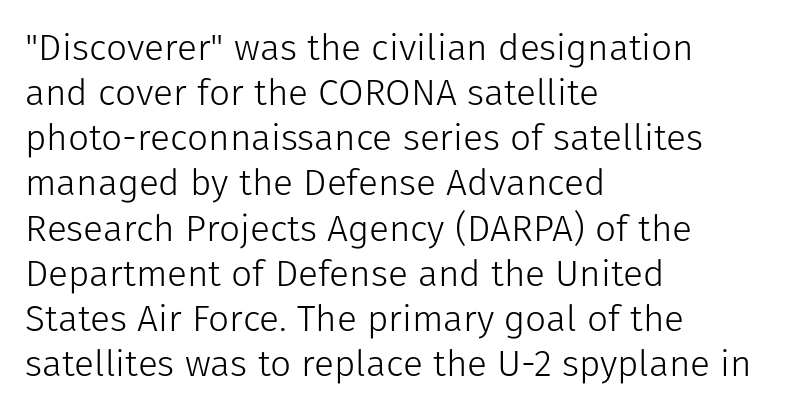
The image shows 37 px light sans-serif type, upright; set left-aligned, line spacing 1.22x, normal letter spacing, not underlined; low stroke contrast and a medium x-height.
